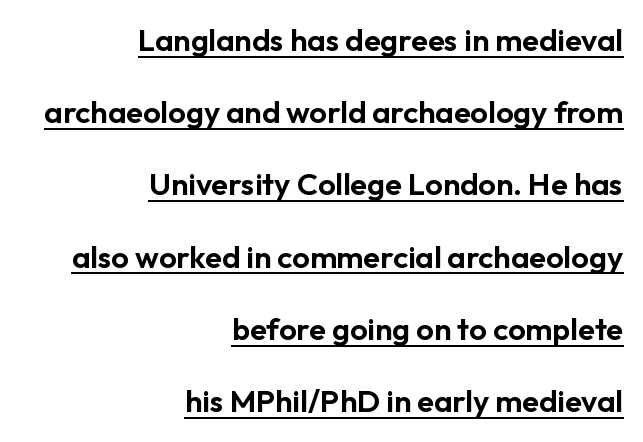
The image shows 31 px sans-serif type, upright; set right-aligned, loose line spacing (2.33x), normal letter spacing, underlined; low stroke contrast and a medium x-height.
